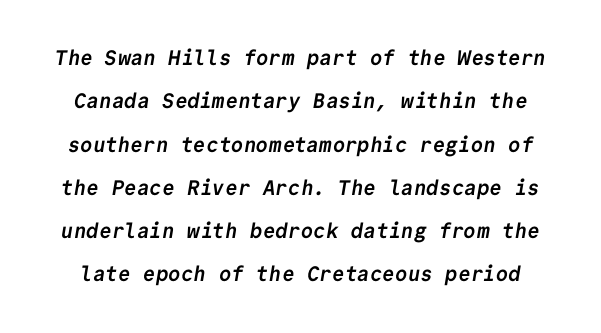
The image shows 21 px bold type; set loose line spacing (2.06x), normal letter spacing, not underlined.
